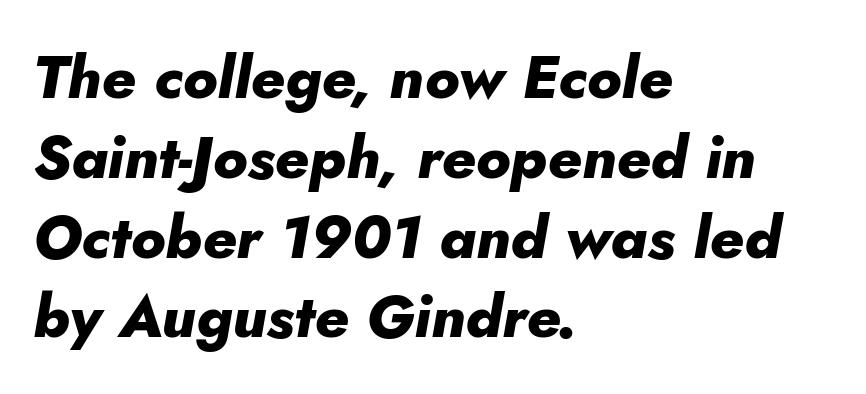
Q: Is the text bold? A: Yes.
Q: Is the text italic (slanted)? A: Yes, it leans right by about 10 degrees.
Q: Is the text underlined? A: No.
Q: How is the paragraph aligned? A: Left-aligned.
Q: Is the spacing between letters normal or unusually wide? A: Normal.
Q: Is the spacing between lines tight, normal or loose? A: Normal.
Q: Width (condensed, normal, or wide)? A: Normal.
Q: Stroke contrast? A: Low.
Q: x-height? A: Small.
Q: Monospaced? A: No.
